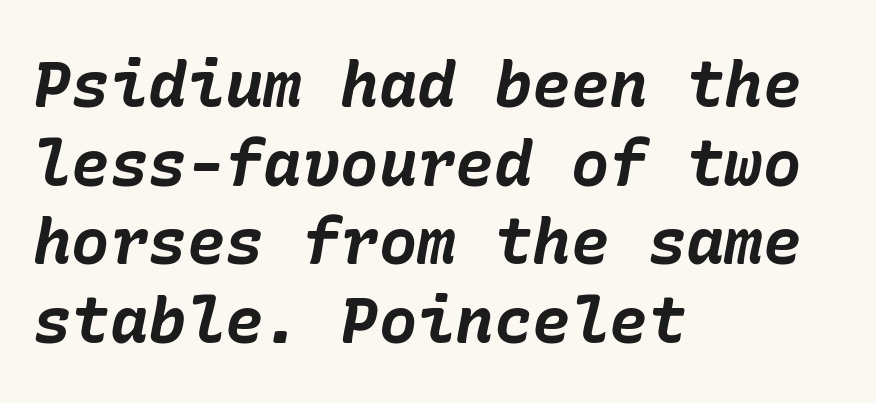
Q: Is the text bold? A: Yes.
Q: Is the text italic (slanted)? A: Yes, it leans right by about 10 degrees.
Q: Is the text underlined? A: No.
Q: How is the paragraph aligned? A: Left-aligned.
Q: Is the spacing between letters normal or unusually wide? A: Normal.
Q: Width (condensed, normal, or wide)? A: Normal.
Q: Stroke contrast? A: Low.
Q: x-height? A: Medium.
